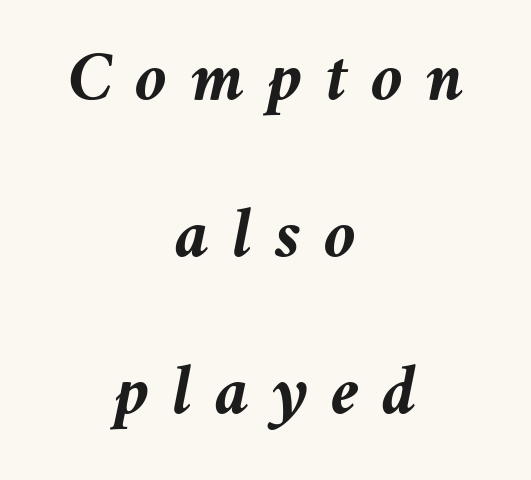
The image shows 73 px semibold type, italic (leaning right); set centered, loose line spacing (2.15x), unusually wide letter spacing (+0.31 em), not underlined; medium stroke contrast and a medium x-height.
